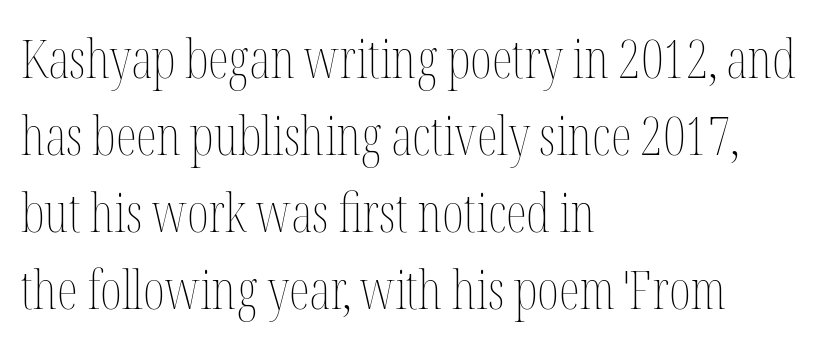
Q: Is the text bold? A: No.
Q: Is the text italic (slanted)? A: No, it is upright.
Q: Is the text underlined? A: No.
Q: How is the paragraph aligned? A: Left-aligned.
Q: Is the spacing between letters normal or unusually wide? A: Normal.
Q: Is the spacing between lines tight, normal or loose? A: Normal.
Q: Width (condensed, normal, or wide)? A: Condensed.
Q: Stroke contrast? A: Medium.
Q: x-height? A: Medium.
Q: Monospaced? A: No.
